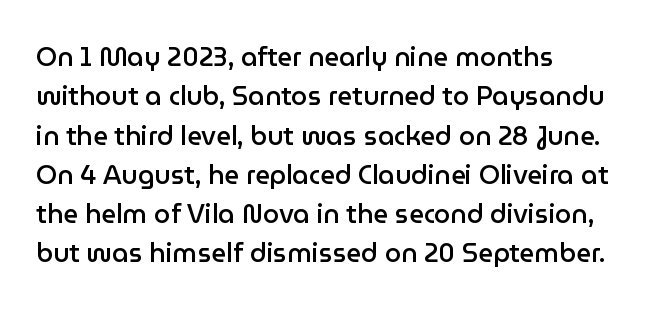
Q: Is the text bold? A: Semi-bold.
Q: Is the text italic (slanted)? A: No, it is upright.
Q: Is the text underlined? A: No.
Q: How is the paragraph aligned? A: Left-aligned.
Q: Is the spacing between letters normal or unusually wide? A: Normal.
Q: Is the spacing between lines tight, normal or loose? A: Normal.
